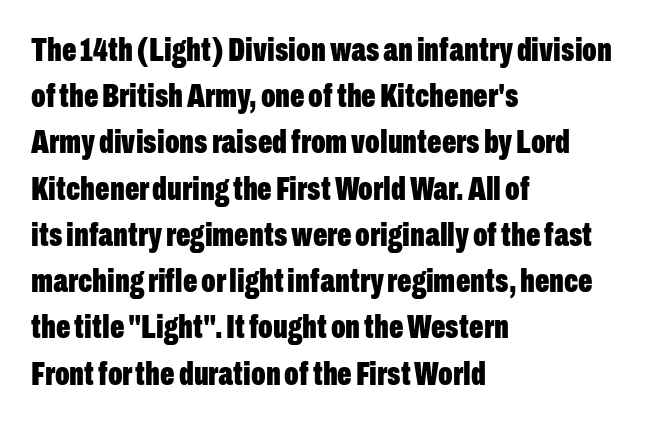
Q: Is the text bold? A: Yes.
Q: Is the text italic (slanted)? A: No, it is upright.
Q: Is the typeface a serif or a sans-serif typeface? A: Sans-serif.
Q: Is the text underlined? A: No.
Q: How is the paragraph aligned? A: Left-aligned.
Q: Is the spacing between letters normal or unusually wide? A: Normal.
Q: Is the spacing between lines tight, normal or loose? A: Normal.
Q: Width (condensed, normal, or wide)? A: Condensed.
Q: Stroke contrast? A: Low.
Q: x-height? A: Medium.
Q: Monospaced? A: No.
